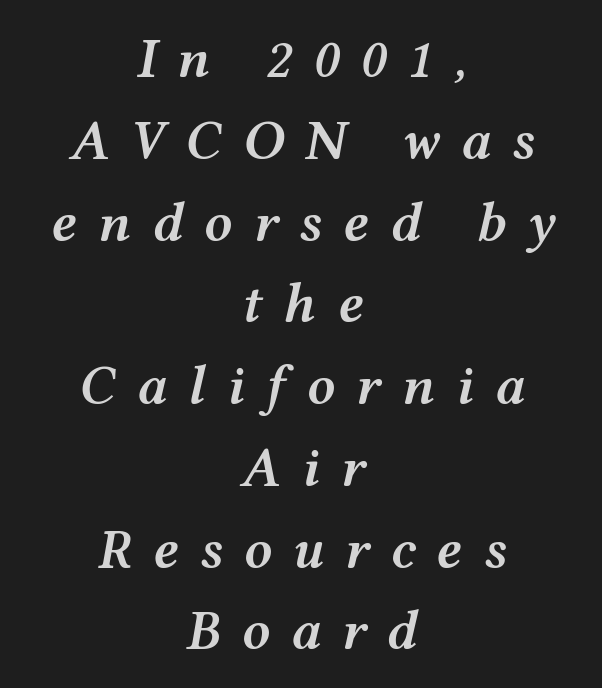
{"italic": "yes", "lean": "right", "slant_degrees": 12, "bold": "semi", "weight": "semibold", "width": "wide", "stroke_contrast": "medium", "x_height": "medium", "monospaced": "no", "underline": "no", "align": "center", "line_spacing": "normal", "line_spacing_ratio": 1.46, "letter_spacing": "wide", "letter_spacing_em": 0.37, "glyph_px": 56}
